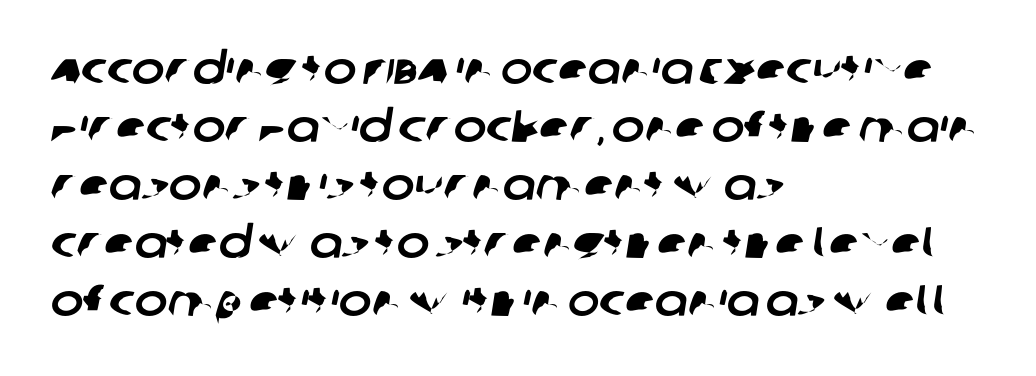
Grotesque or geometric, the face here clearly has no serifs. Rows of type keep a routine distance in the vertical direction. The tracking reads as untouched default to a designer's eye. Layout note: lines flush left. A clean baseline with only descenders dipping below it. Here the designer chose a conventional face with non-uniform glyph widths.
